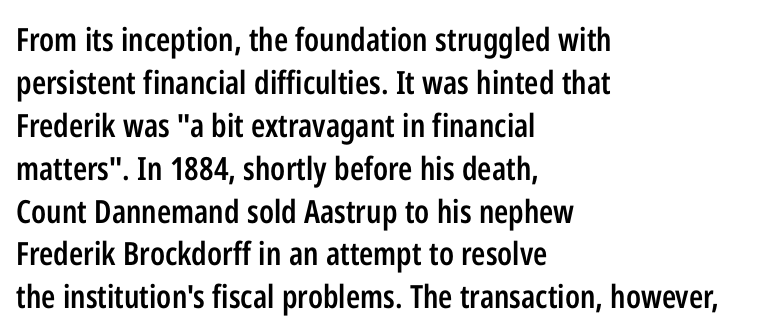
Q: Is the text bold? A: Semi-bold.
Q: Is the text italic (slanted)? A: No, it is upright.
Q: Is the typeface a serif or a sans-serif typeface? A: Sans-serif.
Q: Is the text underlined? A: No.
Q: How is the paragraph aligned? A: Left-aligned.
Q: Is the spacing between letters normal or unusually wide? A: Normal.
Q: Is the spacing between lines tight, normal or loose? A: Normal.
Q: Width (condensed, normal, or wide)? A: Condensed.
Q: Stroke contrast? A: Low.
Q: x-height? A: Medium.
Q: Monospaced? A: No.
